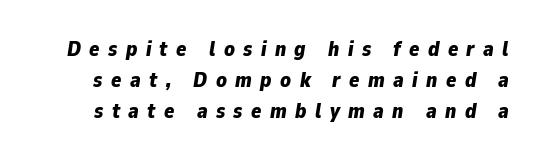
{"italic": "yes", "lean": "right", "slant_degrees": 9, "bold": "yes", "underline": "no", "line_spacing": "normal", "line_spacing_ratio": 1.47, "letter_spacing": "wide", "letter_spacing_em": 0.4, "glyph_px": 21}
